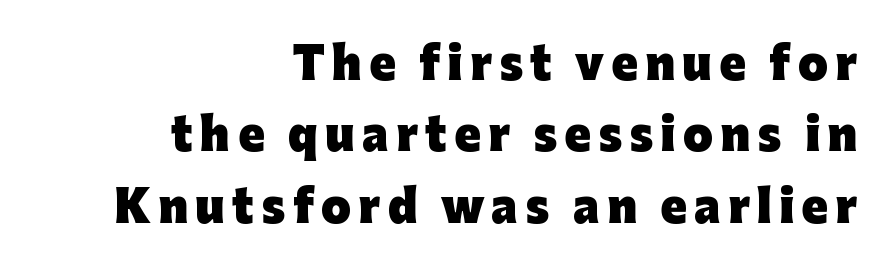
This rendering features lettering with no underline. How would I describe the line gaps? Plain and ordinary. The font family rendered here belongs to the sans-serif group. Looks like regular typesetting: each glyph gets only the width it needs.
